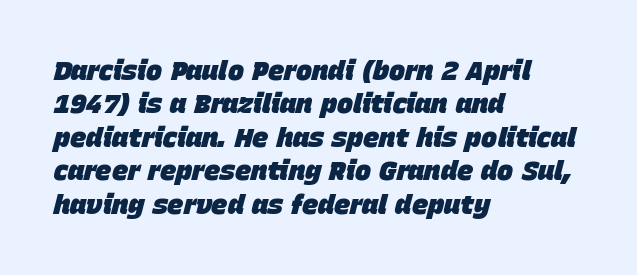
Q: Is the text bold? A: Yes.
Q: Is the text italic (slanted)? A: Yes, it leans right by about 15 degrees.
Q: Is the text underlined? A: No.
Q: How is the paragraph aligned? A: Left-aligned.
Q: Is the spacing between letters normal or unusually wide? A: Normal.
